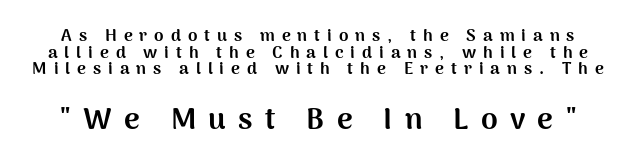
The image shows 30 px bold sans-serif type, upright; set tight line spacing (0.98x), unusually wide letter spacing (+0.41 em), not underlined; the second (bottom) block is 1.76x larger; medium stroke contrast and a medium x-height.
